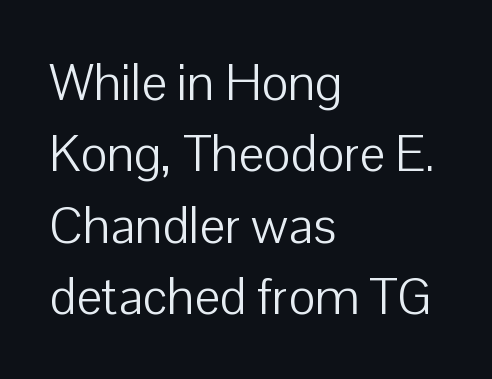
The image shows 51 px light sans-serif type, upright; set left-aligned, normal line spacing (1.4x), normal letter spacing, not underlined; low stroke contrast and a medium x-height.
